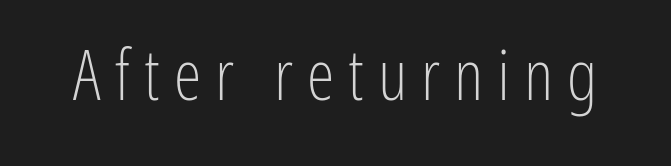
Q: Is the text bold? A: No.
Q: Is the text italic (slanted)? A: No, it is upright.
Q: Is the typeface a serif or a sans-serif typeface? A: Sans-serif.
Q: Is the text underlined? A: No.
Q: Is the spacing between letters normal or unusually wide? A: Unusually wide.
Q: Width (condensed, normal, or wide)? A: Condensed.
Q: Stroke contrast? A: Low.
Q: x-height? A: Medium.
Q: Monospaced? A: No.
